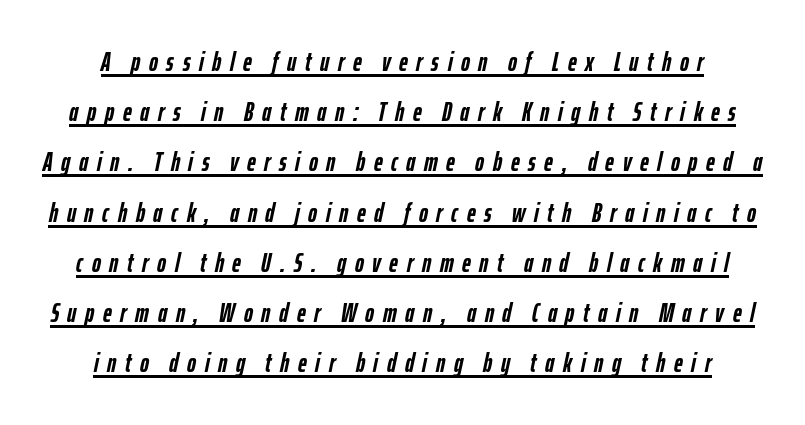
{"italic": "yes", "lean": "right", "slant_degrees": 12, "bold": "yes", "underline": "yes", "line_spacing_ratio": 1.86, "letter_spacing": "wide", "letter_spacing_em": 0.32, "glyph_px": 27}
